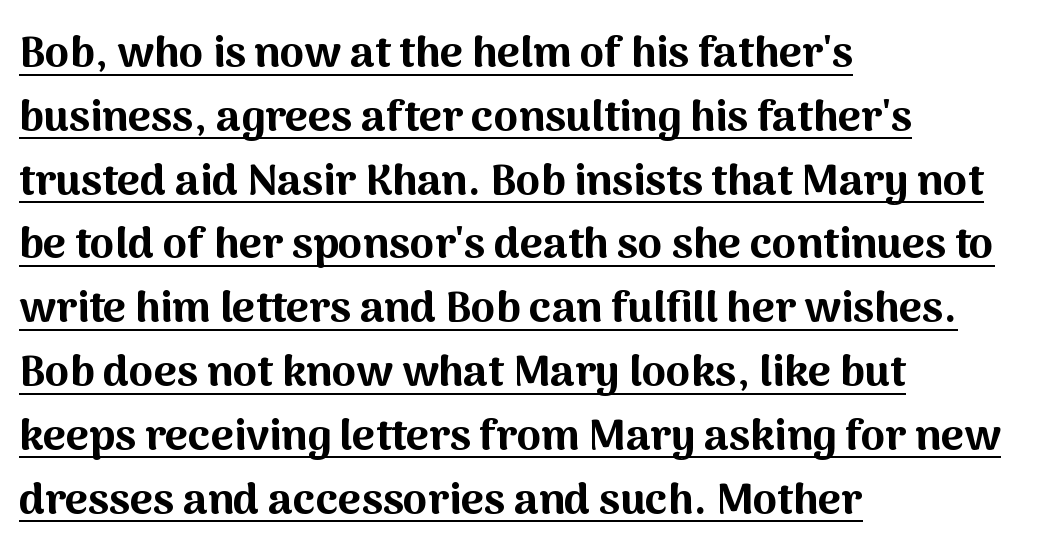
Q: Is the text bold? A: Yes.
Q: Is the text italic (slanted)? A: No, it is upright.
Q: Is the typeface a serif or a sans-serif typeface? A: Sans-serif.
Q: Is the text underlined? A: Yes.
Q: How is the paragraph aligned? A: Left-aligned.
Q: Is the spacing between letters normal or unusually wide? A: Normal.
Q: Is the spacing between lines tight, normal or loose? A: Normal.
Q: Width (condensed, normal, or wide)? A: Normal.
Q: Stroke contrast? A: Medium.
Q: x-height? A: Medium.
Q: Monospaced? A: No.
